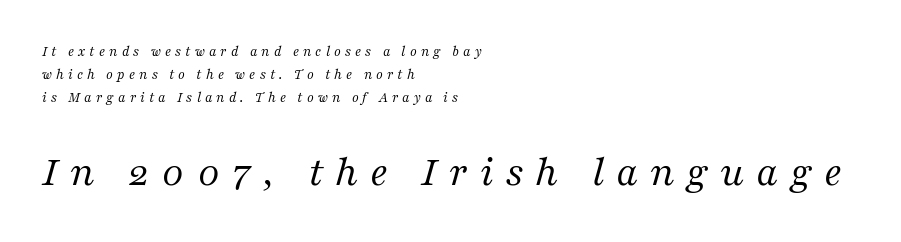
Q: Is the text bold? A: No.
Q: Is the text italic (slanted)? A: Yes, it leans right by about 16 degrees.
Q: Is the typeface a serif or a sans-serif typeface? A: Serif.
Q: Is the text underlined? A: No.
Q: How is the paragraph aligned? A: Left-aligned.
Q: Is the spacing between letters normal or unusually wide? A: Unusually wide.
Q: Is the spacing between lines tight, normal or loose? A: Normal.
Q: Which block of text is set in a larger size, the first (top) or the second (bottom)? A: The second (bottom) one.
Q: Width (condensed, normal, or wide)? A: Normal.
Q: Stroke contrast? A: Medium.
Q: x-height? A: Medium.
Q: Monospaced? A: No.
